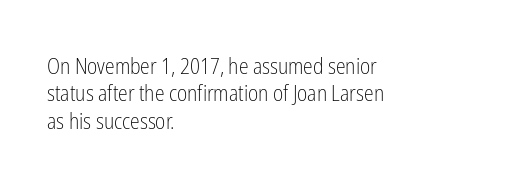
{"italic": "no", "bold": "no", "underline": "no", "align": "left", "line_spacing_ratio": 1.24, "letter_spacing": "normal", "letter_spacing_em": 0.0, "glyph_px": 22}
